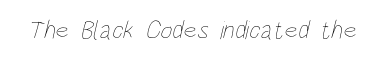
Vertical stems look standard width or narrower in stroke. Unmarked baselines from the first word to the last. There is no visible air inserted between adjacent glyphs.
